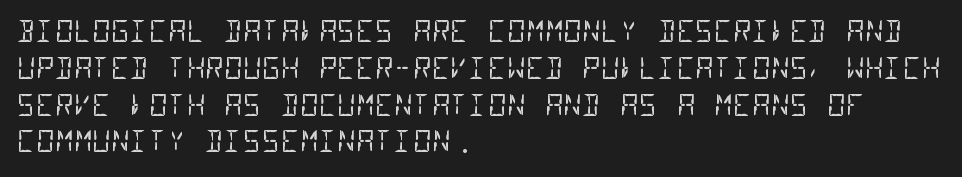
Q: Is the text bold? A: No.
Q: Is the typeface a serif or a sans-serif typeface? A: Sans-serif.
Q: Is the text underlined? A: No.
Q: How is the paragraph aligned? A: Left-aligned.
Q: Is the spacing between letters normal or unusually wide? A: Normal.
Q: Is the spacing between lines tight, normal or loose? A: Normal.
Q: Width (condensed, normal, or wide)? A: Condensed.
Q: Stroke contrast? A: Low.
Q: x-height? A: Large.
Q: Monospaced? A: Yes.
